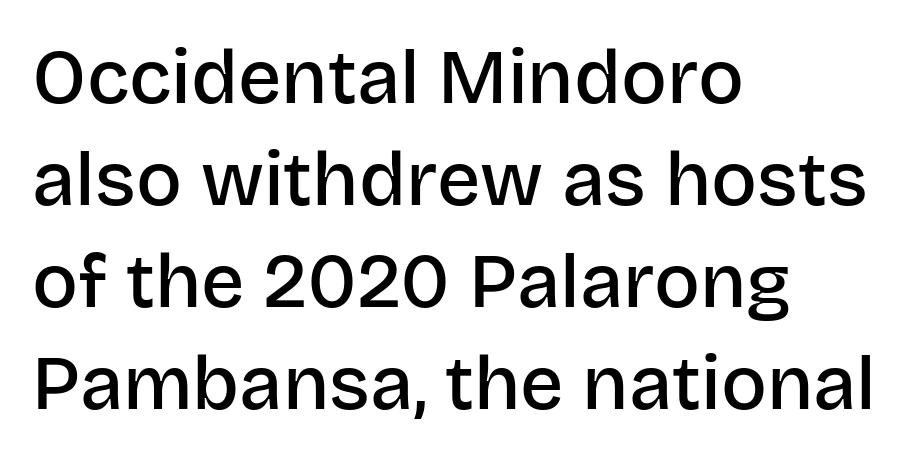
Tall strokes in this sample are plumb rather than angled. This sample has the flowing, uneven cadence of proportional lettering. Does the copy run flush right? No — it runs flush left. Every letter is mildly thick-stroked: semibold rather than bold. No feet cap the strokes, marking this as sans-serif type.
